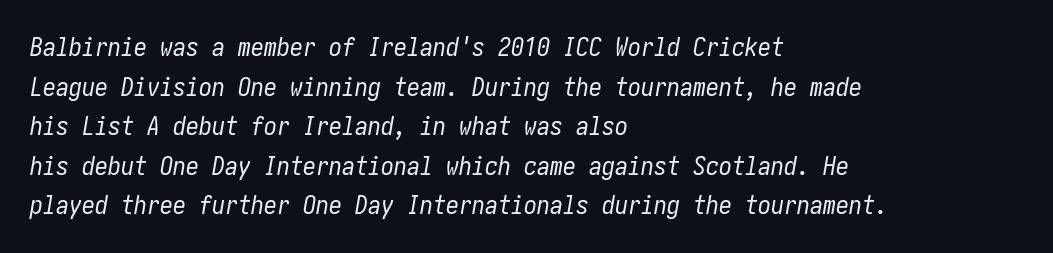
The image shows 26 px text type, italic (leaning right); set left-aligned, normal line spacing (1.52x), normal letter spacing, not underlined.
